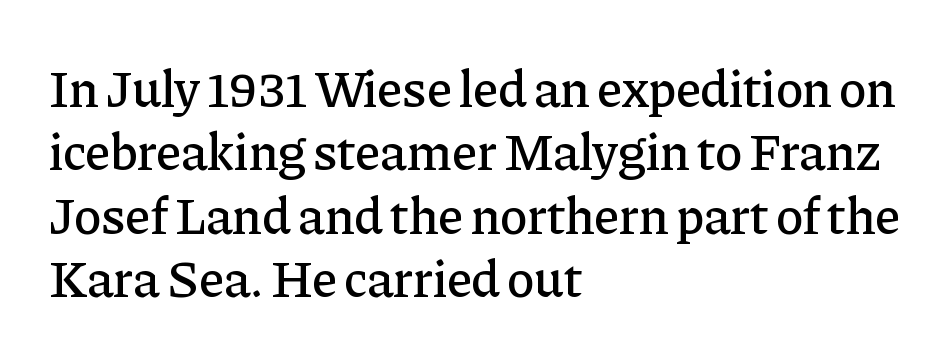
Q: Is the text italic (slanted)? A: No, it is upright.
Q: Is the typeface a serif or a sans-serif typeface? A: Serif.
Q: Is the text underlined? A: No.
Q: How is the paragraph aligned? A: Left-aligned.
Q: Is the spacing between letters normal or unusually wide? A: Normal.
Q: Width (condensed, normal, or wide)? A: Normal.
Q: Stroke contrast? A: Low.
Q: x-height? A: Medium.
Q: Monospaced? A: No.
